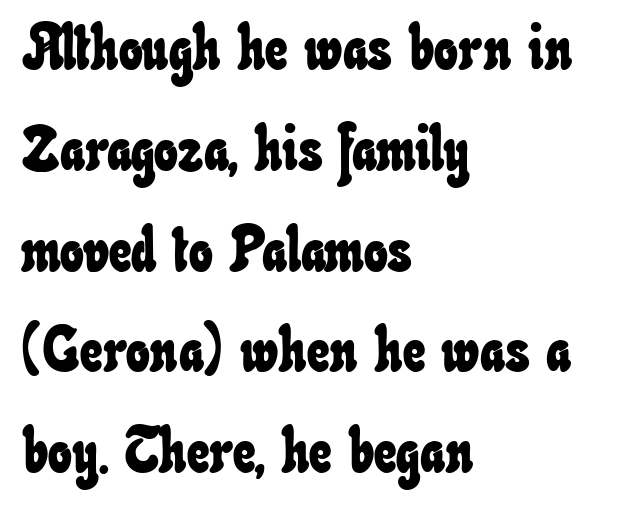
The image shows 63 px condensed type; set left-aligned, normal line spacing (1.6x), normal letter spacing, not underlined; low stroke contrast and a small x-height.
